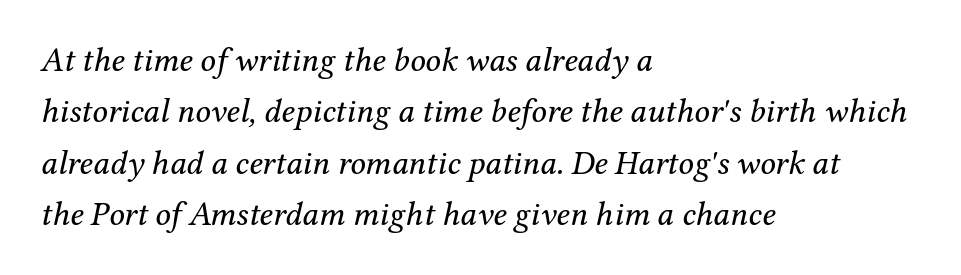
The image shows 34 px regular-weight serif type, italic (leaning right); set left-aligned, normal line spacing (1.51x), normal letter spacing, not underlined; medium stroke contrast and a medium x-height.
